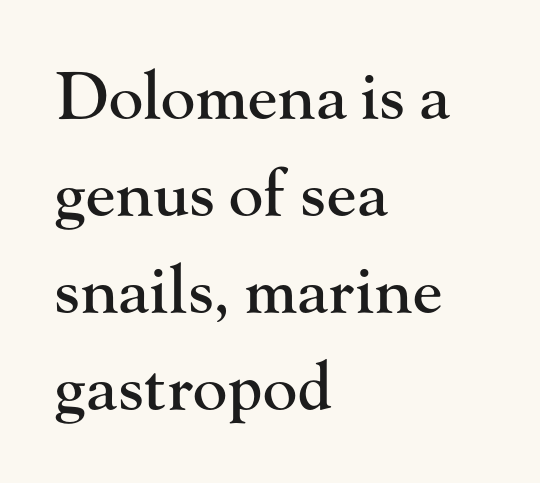
Q: Is the text italic (slanted)? A: No, it is upright.
Q: Is the typeface a serif or a sans-serif typeface? A: Serif.
Q: Is the text underlined? A: No.
Q: How is the paragraph aligned? A: Left-aligned.
Q: Is the spacing between letters normal or unusually wide? A: Normal.
Q: Is the spacing between lines tight, normal or loose? A: Normal.
Q: Width (condensed, normal, or wide)? A: Normal.
Q: Stroke contrast? A: High.
Q: x-height? A: Small.
Q: Monospaced? A: No.
